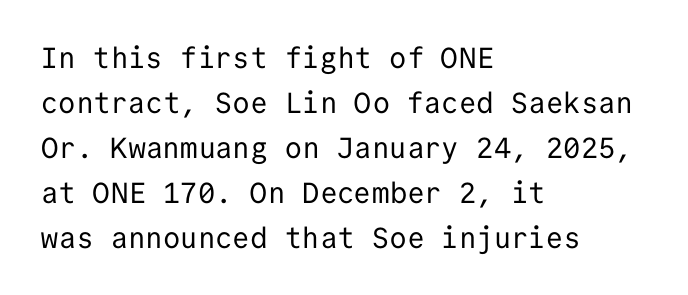
{"serif": "no", "italic": "no", "bold": "no", "weight": "regular", "width": "normal", "stroke_contrast": "low", "x_height": "medium", "monospaced": "yes", "underline": "no", "align": "left", "line_spacing": "normal", "line_spacing_ratio": 1.55, "letter_spacing": "normal", "letter_spacing_em": 0.0, "glyph_px": 29}
